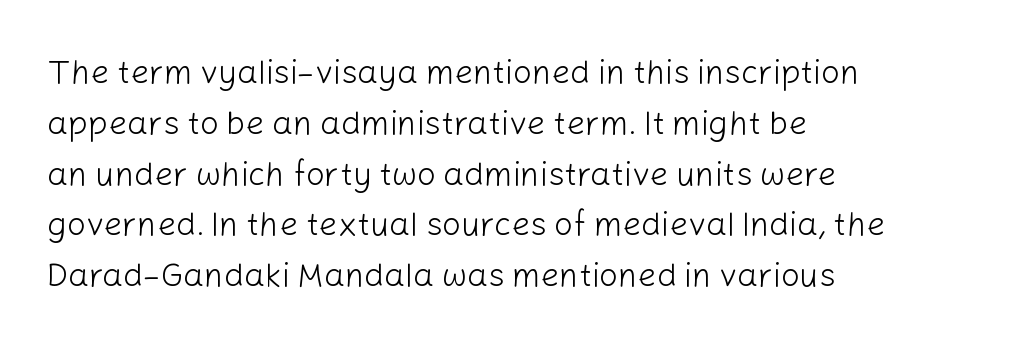
{"serif": "no", "italic": "no", "bold": "no", "weight": "light", "width": "normal", "stroke_contrast": "low", "x_height": "medium", "monospaced": "no", "underline": "no", "align": "left", "line_spacing": "normal", "line_spacing_ratio": 1.54, "letter_spacing": "normal", "letter_spacing_em": 0.0, "glyph_px": 33}
